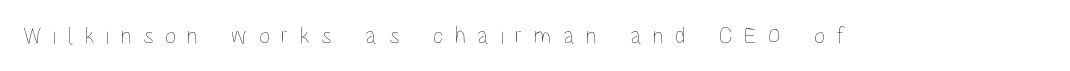
{"italic": "no", "bold": "no", "underline": "no", "letter_spacing": "wide", "letter_spacing_em": 0.48, "glyph_px": 24}
